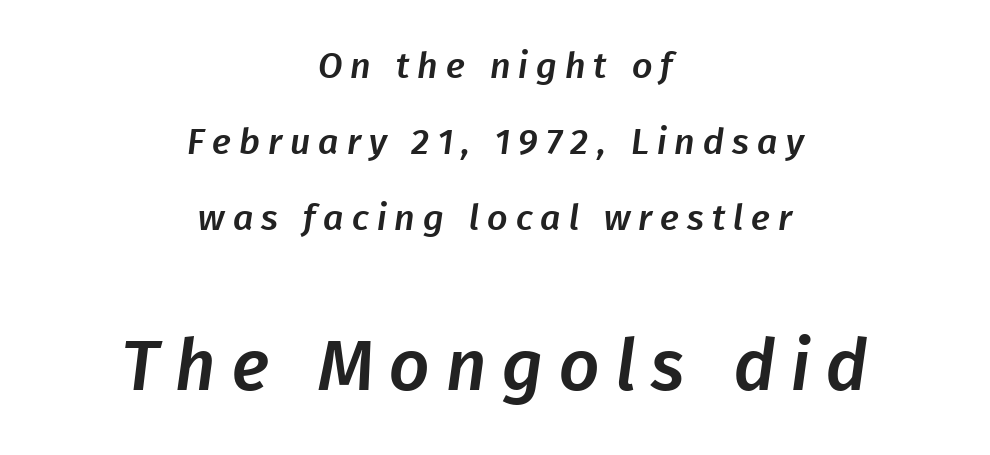
{"serif": "no", "width": "normal", "stroke_contrast": "low", "x_height": "medium", "monospaced": "no", "underline": "no", "align": "center", "line_spacing": "loose", "line_spacing_ratio": 2.11, "letter_spacing": "wide", "letter_spacing_em": 0.22, "larger_block": "second", "size_ratio": 1.97, "glyph_px": 71}
